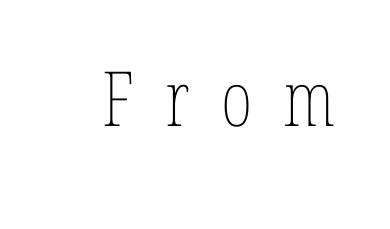
{"italic": "no", "bold": "no", "weight": "thin", "width": "condensed", "stroke_contrast": "low", "x_height": "medium", "monospaced": "no", "underline": "no", "letter_spacing": "wide", "letter_spacing_em": 0.41, "glyph_px": 76}
